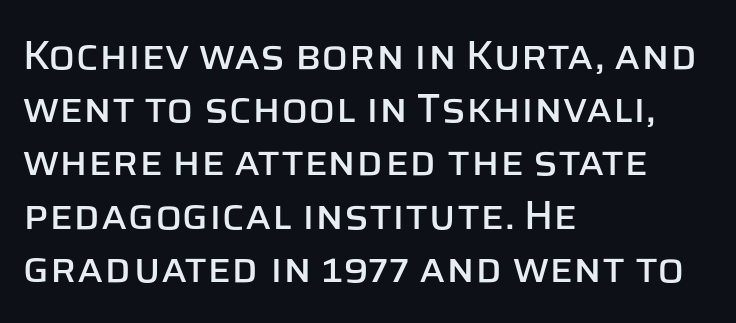
The image shows 40 px sans-serif type, upright; set left-aligned, normal line spacing (1.33x), normal letter spacing, not underlined; low stroke contrast and a large x-height.
